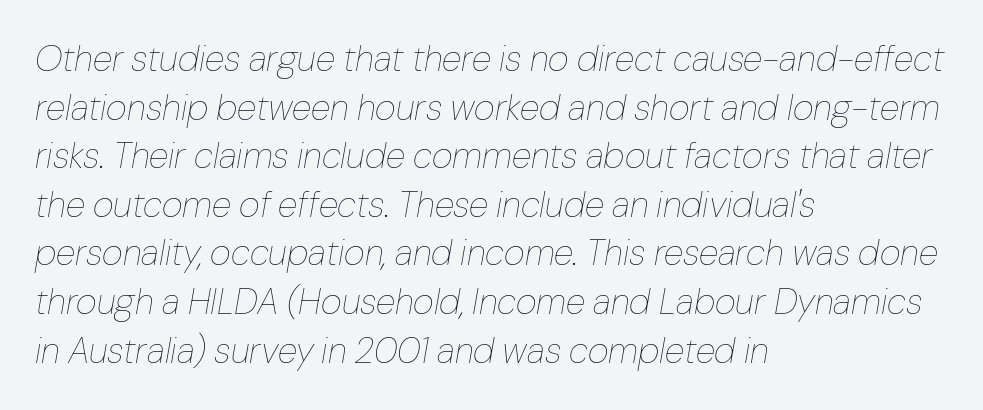
{"italic": "yes", "lean": "right", "slant_degrees": 10, "bold": "no", "weight": "thin", "width": "normal", "stroke_contrast": "low", "x_height": "medium", "monospaced": "no", "underline": "no", "align": "left", "line_spacing": "normal", "line_spacing_ratio": 1.35, "letter_spacing": "normal", "letter_spacing_em": 0.0, "glyph_px": 36}
